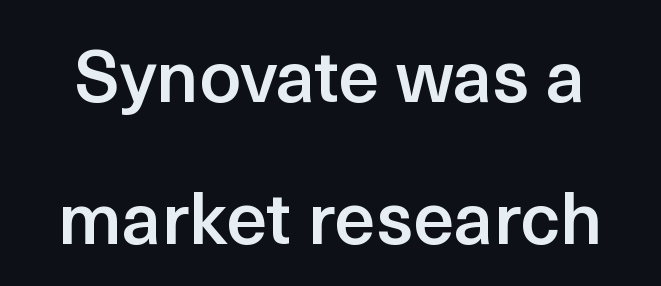
The image shows 73 px semibold sans-serif type, upright; set loose line spacing (1.95x), normal letter spacing, not underlined; a medium x-height.
